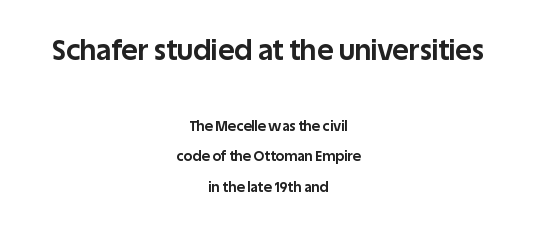
{"serif": "no", "italic": "no", "bold": "yes", "weight": "bold", "width": "normal", "stroke_contrast": "low", "x_height": "large", "monospaced": "no", "underline": "no", "align": "center", "line_spacing": "loose", "line_spacing_ratio": 2.19, "letter_spacing": "normal", "letter_spacing_em": 0.0, "larger_block": "first", "size_ratio": 2.0, "glyph_px": 28}
